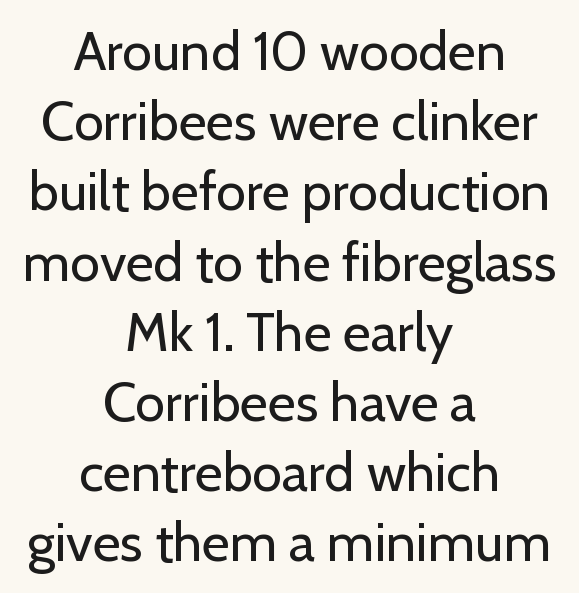
The image shows 54 px regular-weight sans-serif type, upright; set centered, normal line spacing (1.3x), normal letter spacing, not underlined; low stroke contrast and a medium x-height.
